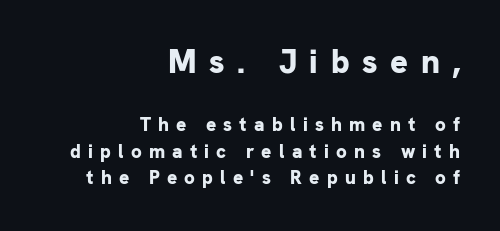
The image shows 33 px bold sans-serif type, upright; set right-aligned, normal line spacing (1.39x), unusually wide letter spacing (+0.38 em), not underlined; the first (top) block is 1.74x larger; low stroke contrast and a medium x-height.
